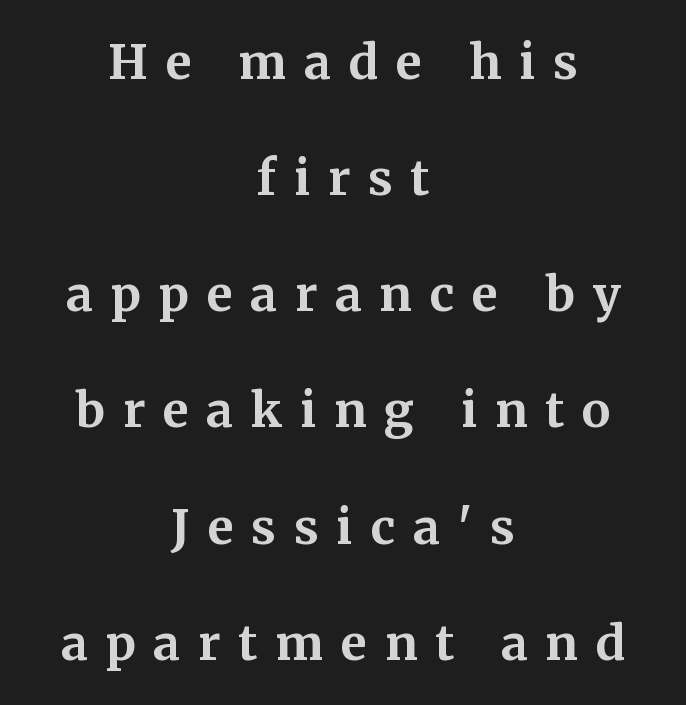
The image shows 48 px bold serif type, upright; set centered, loose line spacing (2.42x), unusually wide letter spacing (+0.37 em), not underlined; medium stroke contrast and a medium x-height.
